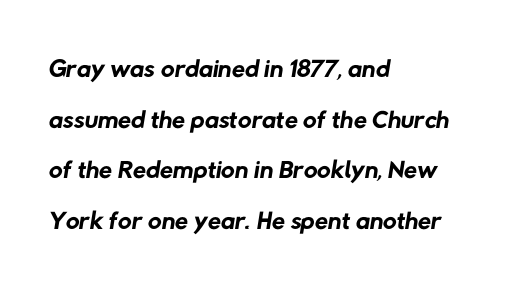
Q: Is the text bold? A: No.
Q: Is the typeface a serif or a sans-serif typeface? A: Sans-serif.
Q: Is the text underlined? A: No.
Q: How is the paragraph aligned? A: Left-aligned.
Q: Is the spacing between letters normal or unusually wide? A: Normal.
Q: Is the spacing between lines tight, normal or loose? A: Normal.
Q: Width (condensed, normal, or wide)? A: Normal.
Q: Stroke contrast? A: Low.
Q: x-height? A: Medium.
Q: Monospaced? A: No.
